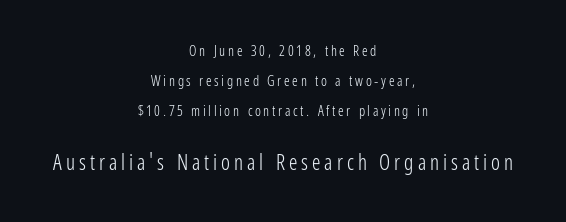
Block two is the big one; block one sits smaller above it. The leading is generous, giving the passage an open texture. The type sits square on the baseline with zero lean. This rendering uses center alignment, leaving both contours irregular but symmetric. Stems and bowls with no extra thickness — not bold. Just letters on the line, the space beneath them empty.
